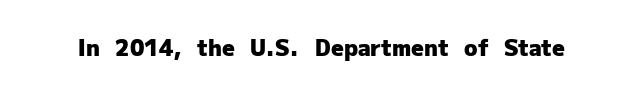
The image shows 22 px bold type, upright; set normal letter spacing, not underlined.
